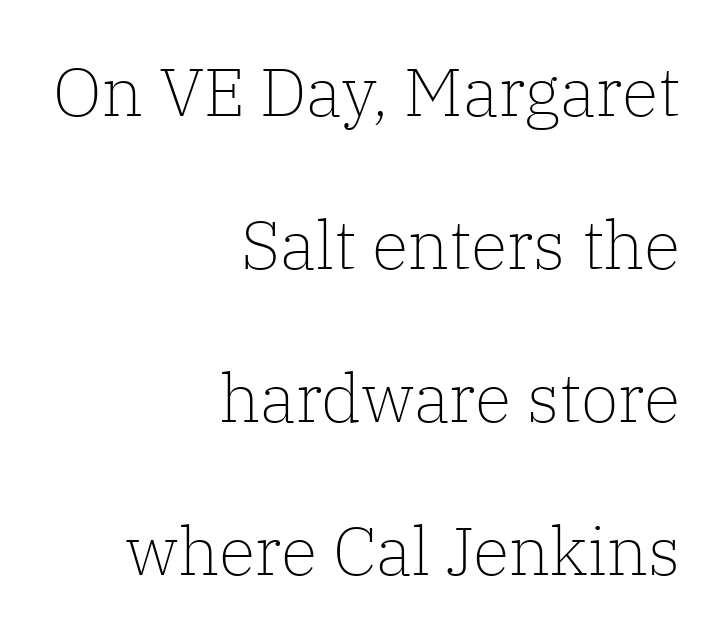
{"serif": "yes", "italic": "no", "bold": "no", "weight": "light", "width": "normal", "stroke_contrast": "low", "x_height": "medium", "monospaced": "no", "underline": "no", "align": "right", "line_spacing": "loose", "line_spacing_ratio": 2.25, "letter_spacing": "normal", "letter_spacing_em": 0.0, "glyph_px": 68}
